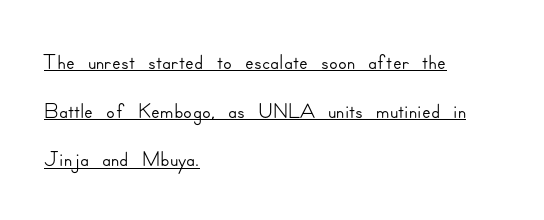
The image shows 32 px sans-serif type, upright; set left-aligned, normal line spacing (1.52x), normal letter spacing, underlined; low stroke contrast and a small x-height.
